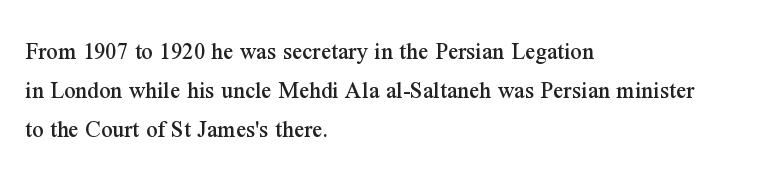
The image shows 25 px text type, upright; set left-aligned, normal line spacing (1.56x), normal letter spacing, not underlined.
